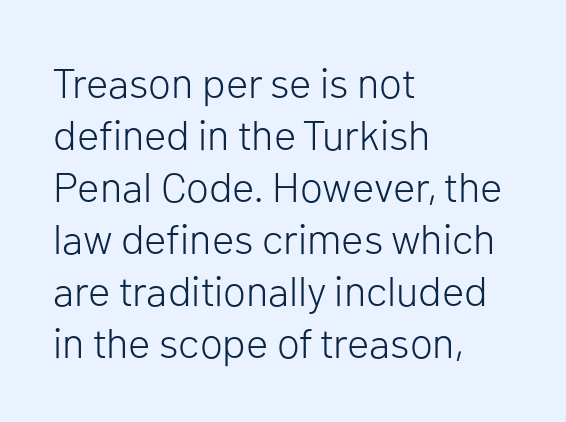
The string is rendered with underlining switched off. The letters advance in unequal steps, a hallmark of proportional type. The font family rendered here belongs to the sans-serif group. Standard letterfit; no display-style spreading of the glyphs. The letterforms sit at book weight or below.
